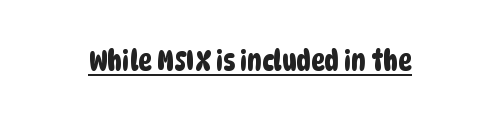
Q: Is the typeface a serif or a sans-serif typeface? A: Sans-serif.
Q: Is the text underlined? A: Yes.
Q: Is the spacing between letters normal or unusually wide? A: Normal.
Q: Width (condensed, normal, or wide)? A: Condensed.
Q: Stroke contrast? A: Low.
Q: x-height? A: Large.
Q: Monospaced? A: No.
